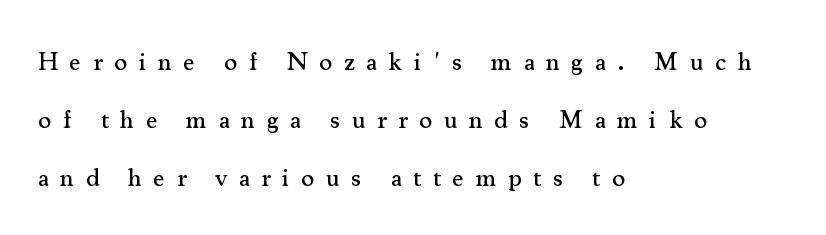
Q: Is the text italic (slanted)? A: No, it is upright.
Q: Is the text underlined? A: No.
Q: How is the paragraph aligned? A: Left-aligned.
Q: Is the spacing between letters normal or unusually wide? A: Unusually wide.
Q: Is the spacing between lines tight, normal or loose? A: Loose.
